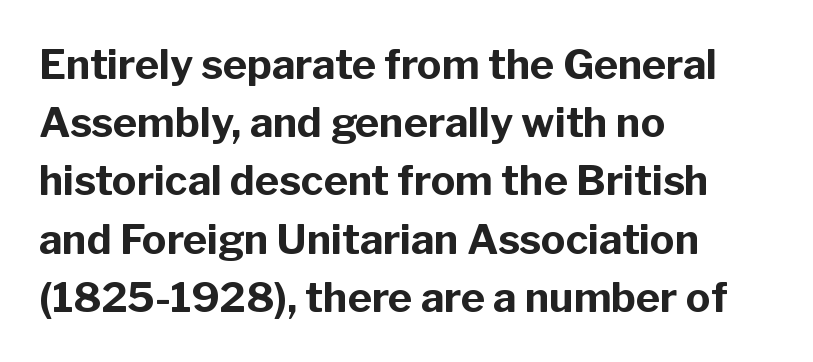
Quick note: underline off. Teacher's note: observe the even left margin — that is flush-left alignment. The sample has been set heavy, in full bold. The font family rendered here belongs to the sans-serif group.
